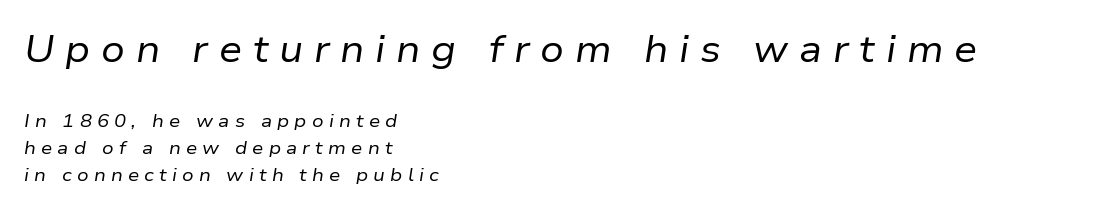
The image shows 37 px regular-weight type, italic (leaning right); set left-aligned, normal line spacing (1.48x), unusually wide letter spacing (+0.29 em), not underlined; the first (top) block is 2.06x larger; low stroke contrast and a medium x-height.
